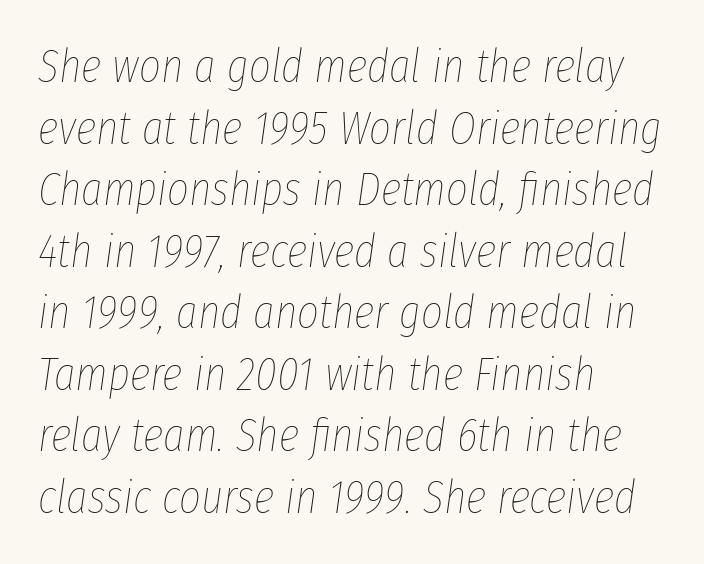
The image shows 47 px thin, condensed type, italic (leaning right); set left-aligned, normal line spacing (1.31x), normal letter spacing, not underlined; low stroke contrast and a medium x-height.
